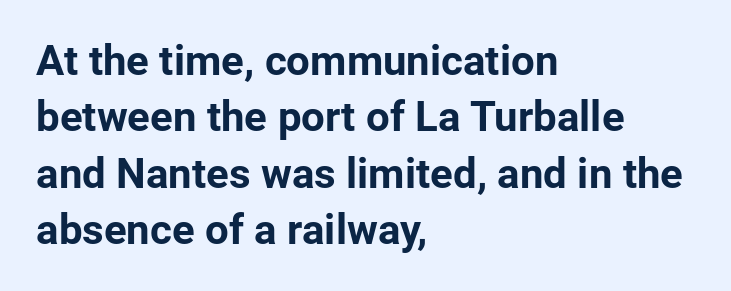
{"serif": "no", "italic": "no", "bold": "yes", "weight": "bold", "width": "normal", "stroke_contrast": "low", "x_height": "medium", "monospaced": "no", "underline": "no", "align": "left", "line_spacing": "normal", "line_spacing_ratio": 1.34, "letter_spacing": "normal", "letter_spacing_em": 0.0, "glyph_px": 42}
